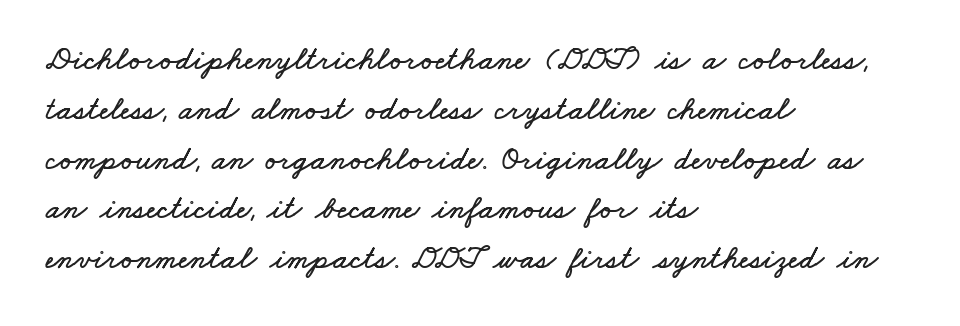
{"width": "wide", "stroke_contrast": "low", "x_height": "small", "monospaced": "no", "underline": "no", "align": "left", "line_spacing": "normal", "line_spacing_ratio": 1.51, "letter_spacing": "normal", "letter_spacing_em": 0.0, "glyph_px": 33}
